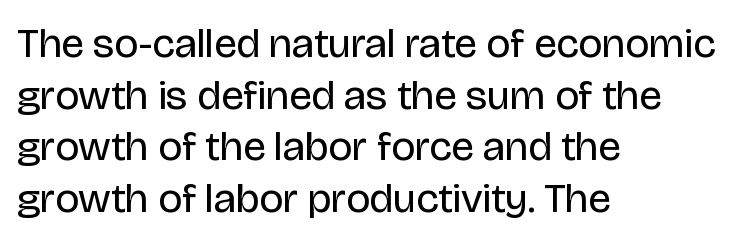
The glyphs in this specimen are sans serif. Is the block centered? No — it sits flush against the left margin. Unlike italic type, these characters show no tilt at all. Type without underlining.
